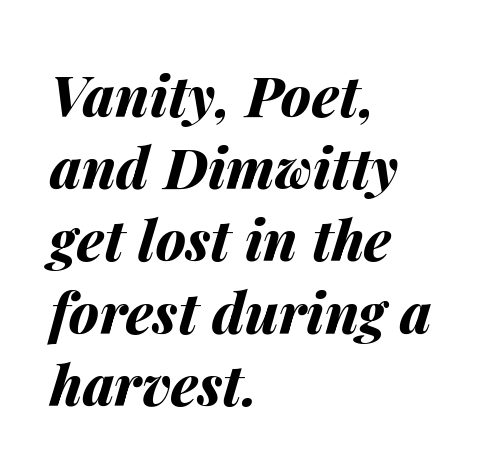
The image shows 56 px bold type, italic (leaning right); set left-aligned, normal line spacing (1.29x), normal letter spacing, not underlined; medium stroke contrast and a medium x-height.
